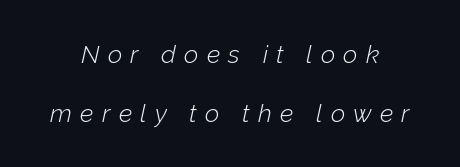
{"italic": "yes", "lean": "right", "slant_degrees": 12, "bold": "no", "underline": "no", "align": "center", "line_spacing": "loose", "line_spacing_ratio": 2.36, "letter_spacing": "wide", "letter_spacing_em": 0.33, "glyph_px": 25}
